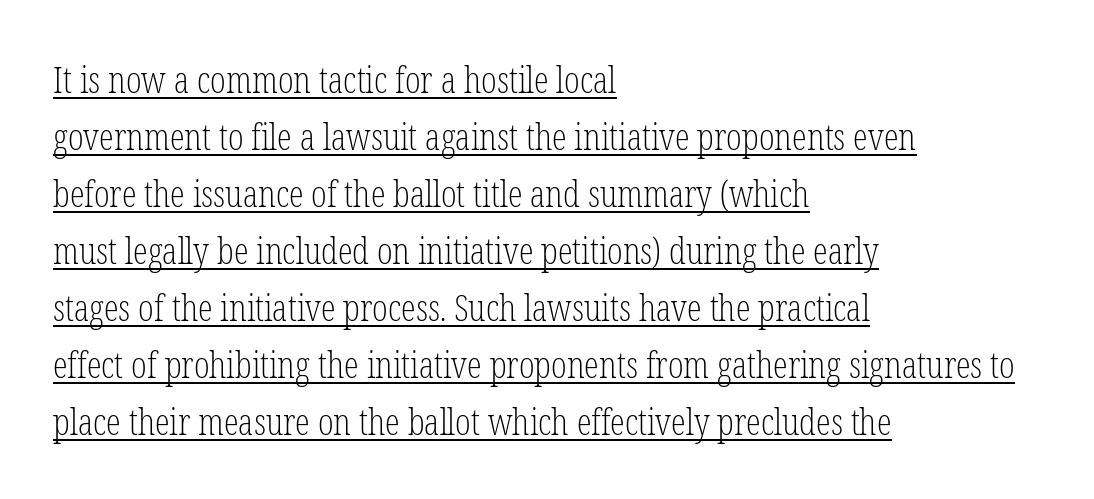
The passage shown is not bold in any degree. You can see a thin bar hugging the bottom of the glyphs. The font family rendered here belongs to the serif group. Each new line begins a customary step beneath the previous one. Varying glyph widths throughout — classic text-font behaviour. Look at the tracking — it's just the regular setting, nothing added.
